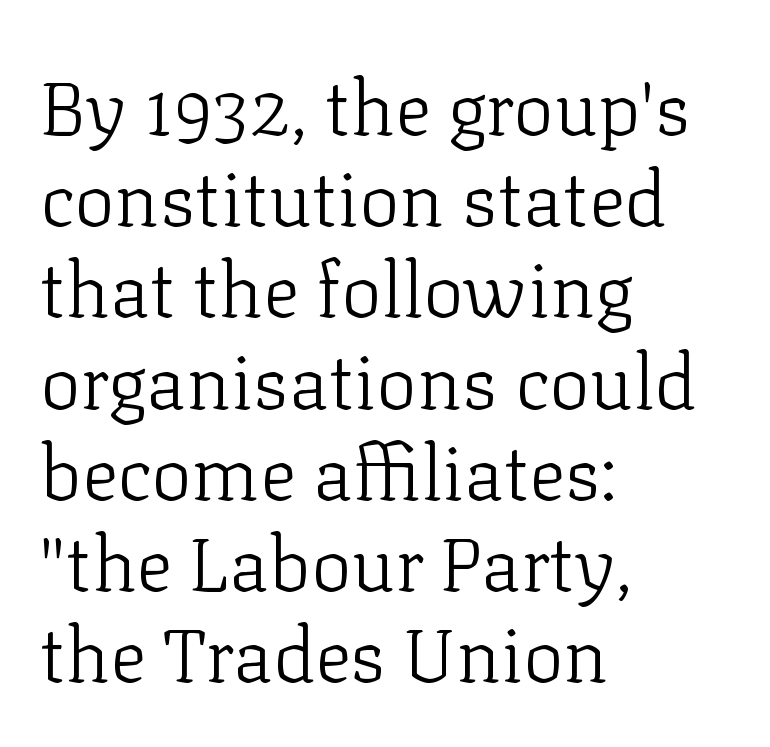
The image shows 76 px light serif type, upright; set left-aligned, line spacing 1.2x, normal letter spacing, not underlined; low stroke contrast and a medium x-height.
